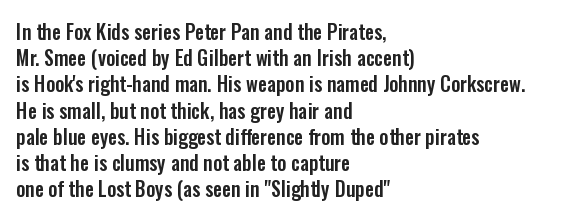
The image shows 20 px text type, upright; set left-aligned, normal line spacing (1.31x), normal letter spacing, not underlined.
